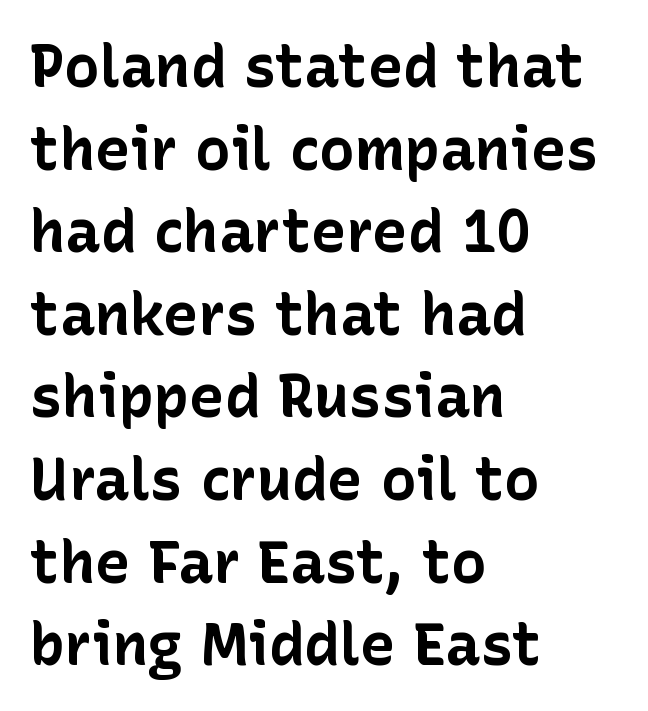
The image shows 59 px bold sans-serif type, upright; set left-aligned, normal line spacing (1.4x), normal letter spacing, not underlined; low stroke contrast and a medium x-height.
